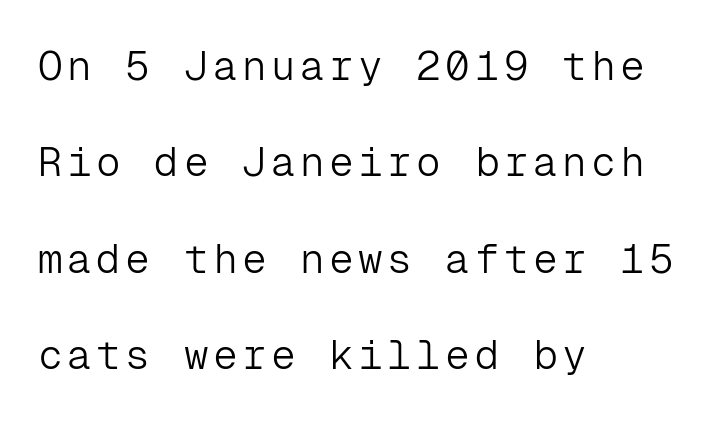
A light-to-regular cut is what we see here. Anything drawn beneath the words? Only blank space. The face used here is monospaced, like something from a code editor. Posture: upright roman. Nothing sits at the stroke ends, so this counts as sans-serif. The leading is generous, giving the passage an open texture.
